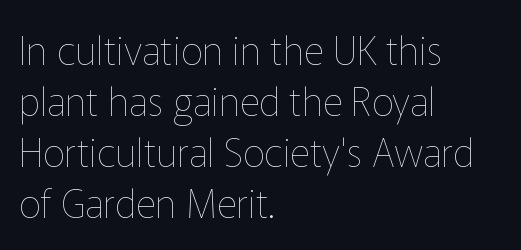
Q: Is the text bold? A: No.
Q: Is the text italic (slanted)? A: No, it is upright.
Q: Is the text underlined? A: No.
Q: How is the paragraph aligned? A: Left-aligned.
Q: Is the spacing between letters normal or unusually wide? A: Normal.
Q: Is the spacing between lines tight, normal or loose? A: Normal.
Q: Width (condensed, normal, or wide)? A: Normal.
Q: Stroke contrast? A: Low.
Q: x-height? A: Medium.
Q: Monospaced? A: No.
